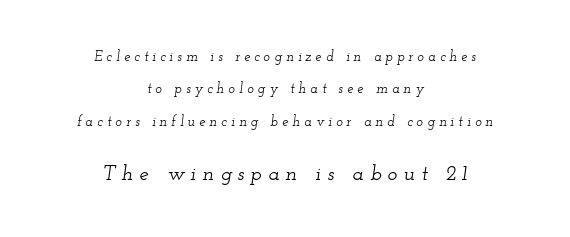
The image shows 21 px text type, italic (leaning right); set centered, loose line spacing (2.32x), unusually wide letter spacing (+0.29 em), not underlined; the second (bottom) block is 1.5x larger.
